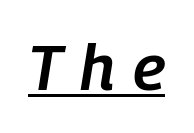
Q: Is the text bold? A: Semi-bold.
Q: Is the text italic (slanted)? A: Yes, it leans right by about 9 degrees.
Q: Is the text underlined? A: Yes.
Q: Is the spacing between letters normal or unusually wide? A: Unusually wide.
Q: Width (condensed, normal, or wide)? A: Condensed.
Q: Stroke contrast? A: Low.
Q: x-height? A: Medium.
Q: Monospaced? A: No.
